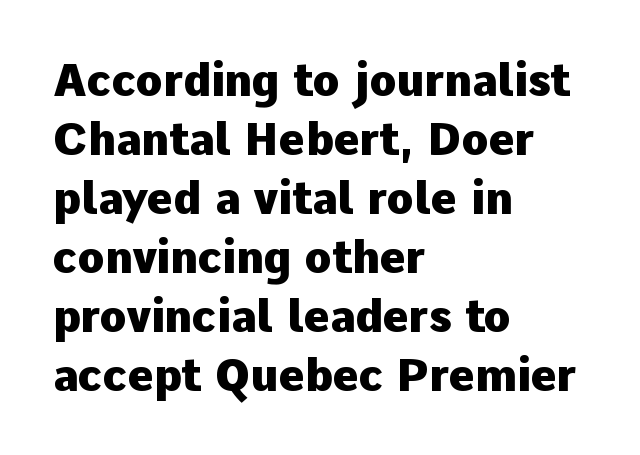
{"serif": "no", "italic": "no", "bold": "yes", "weight": "heavy", "width": "normal", "stroke_contrast": "low", "x_height": "medium", "monospaced": "no", "underline": "no", "align": "left", "line_spacing": "normal", "line_spacing_ratio": 1.34, "letter_spacing": "normal", "letter_spacing_em": 0.0, "glyph_px": 44}
